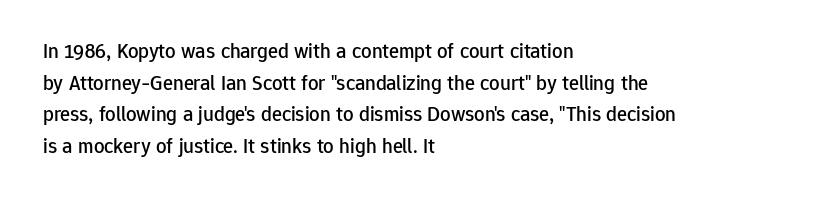
{"italic": "no", "underline": "no", "align": "left", "line_spacing": "normal", "line_spacing_ratio": 1.51, "letter_spacing": "normal", "letter_spacing_em": 0.0, "glyph_px": 21}
